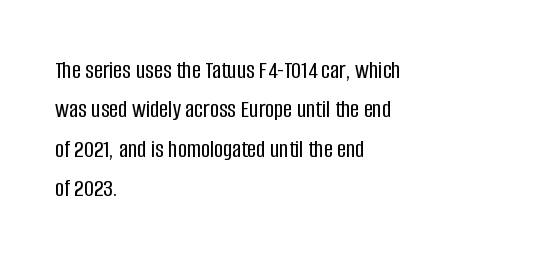
Q: Is the text italic (slanted)? A: No, it is upright.
Q: Is the text underlined? A: No.
Q: How is the paragraph aligned? A: Left-aligned.
Q: Is the spacing between letters normal or unusually wide? A: Normal.
Q: Is the spacing between lines tight, normal or loose? A: Normal.
